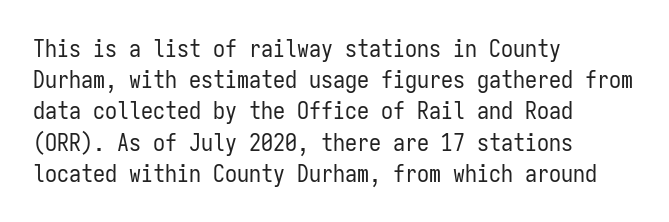
{"italic": "no", "bold": "no", "underline": "no", "align": "left", "line_spacing": "normal", "line_spacing_ratio": 1.3, "letter_spacing": "normal", "letter_spacing_em": 0.0, "glyph_px": 24}
